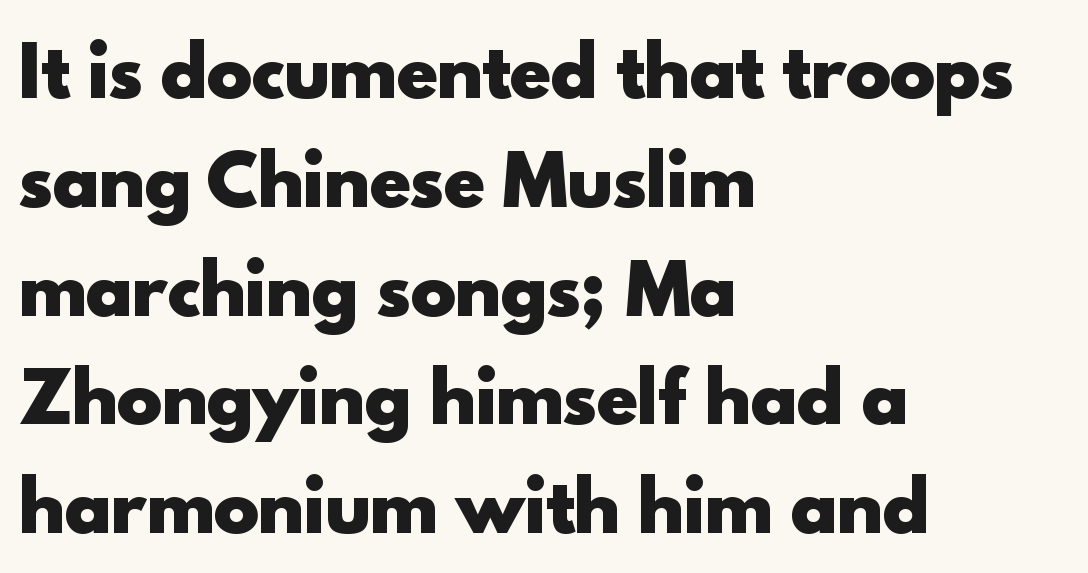
{"serif": "no", "italic": "no", "bold": "yes", "weight": "heavy", "width": "normal", "x_height": "small", "monospaced": "no", "underline": "no", "align": "left", "line_spacing": "normal", "line_spacing_ratio": 1.6, "letter_spacing": "normal", "letter_spacing_em": 0.0, "glyph_px": 68}
